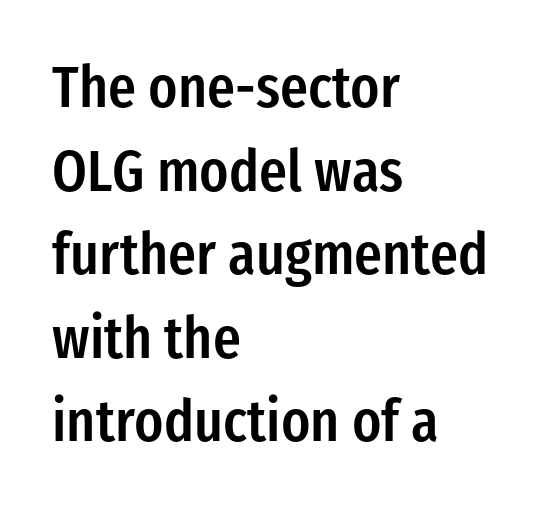
Q: Is the text bold? A: Semi-bold.
Q: Is the text italic (slanted)? A: No, it is upright.
Q: Is the typeface a serif or a sans-serif typeface? A: Sans-serif.
Q: Is the text underlined? A: No.
Q: How is the paragraph aligned? A: Left-aligned.
Q: Is the spacing between letters normal or unusually wide? A: Normal.
Q: Is the spacing between lines tight, normal or loose? A: Normal.
Q: Width (condensed, normal, or wide)? A: Condensed.
Q: Stroke contrast? A: Low.
Q: x-height? A: Medium.
Q: Monospaced? A: No.
